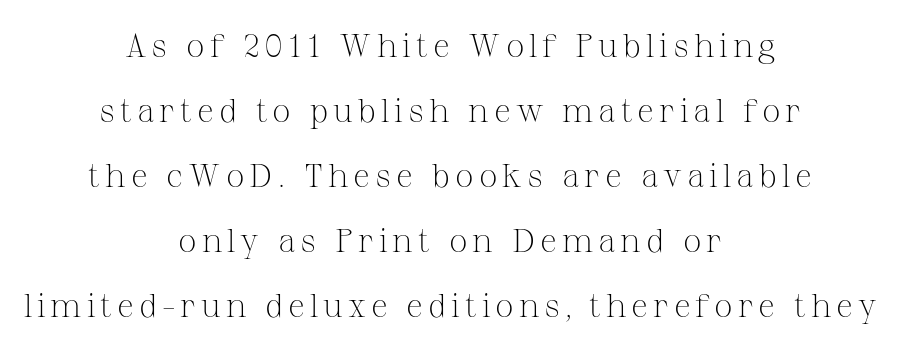
{"serif": "yes", "italic": "no", "bold": "no", "weight": "light", "width": "normal", "stroke_contrast": "medium", "x_height": "medium", "monospaced": "no", "underline": "no", "align": "center", "line_spacing": "loose", "line_spacing_ratio": 1.97, "glyph_px": 33}
